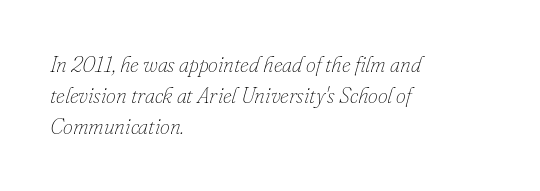
The image shows 22 px text type, italic (leaning right); set left-aligned, normal line spacing (1.42x), normal letter spacing, not underlined.
